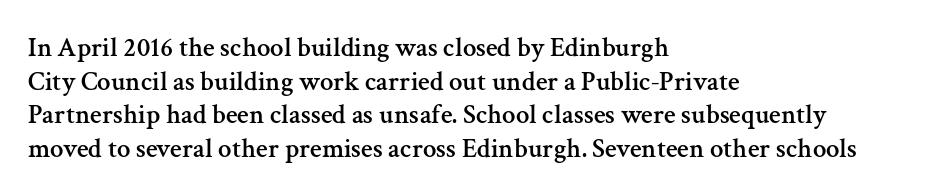
The image shows 27 px text type, upright; set left-aligned, normal line spacing (1.25x), normal letter spacing, not underlined.
